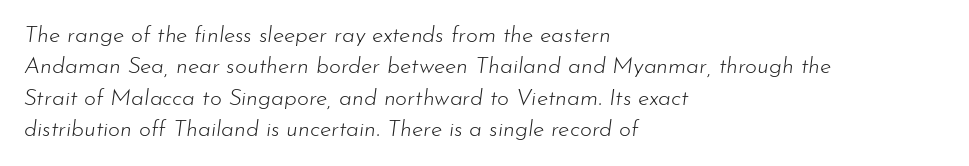
{"italic": "yes", "lean": "right", "slant_degrees": 7, "bold": "no", "underline": "no", "align": "left", "line_spacing": "normal", "line_spacing_ratio": 1.36, "letter_spacing": "normal", "letter_spacing_em": 0.0, "glyph_px": 23}
